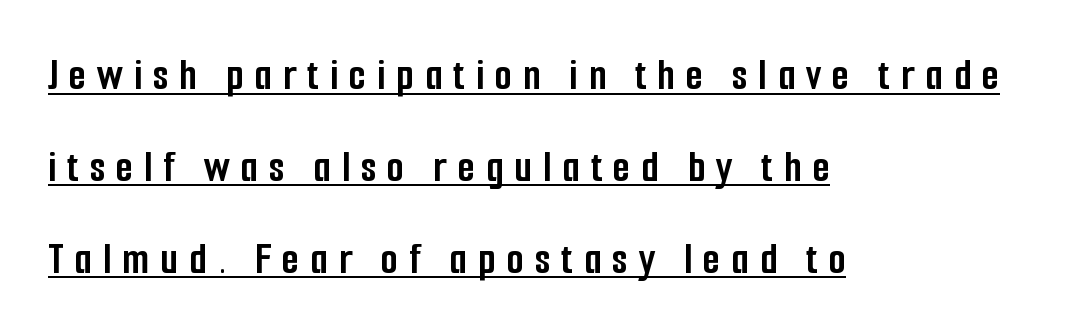
Q: Is the text bold? A: Yes.
Q: Is the text italic (slanted)? A: No, it is upright.
Q: Is the typeface a serif or a sans-serif typeface? A: Sans-serif.
Q: Is the text underlined? A: Yes.
Q: How is the paragraph aligned? A: Left-aligned.
Q: Is the spacing between letters normal or unusually wide? A: Unusually wide.
Q: Is the spacing between lines tight, normal or loose? A: Loose.
Q: Width (condensed, normal, or wide)? A: Condensed.
Q: Stroke contrast? A: Low.
Q: x-height? A: Medium.
Q: Monospaced? A: No.
